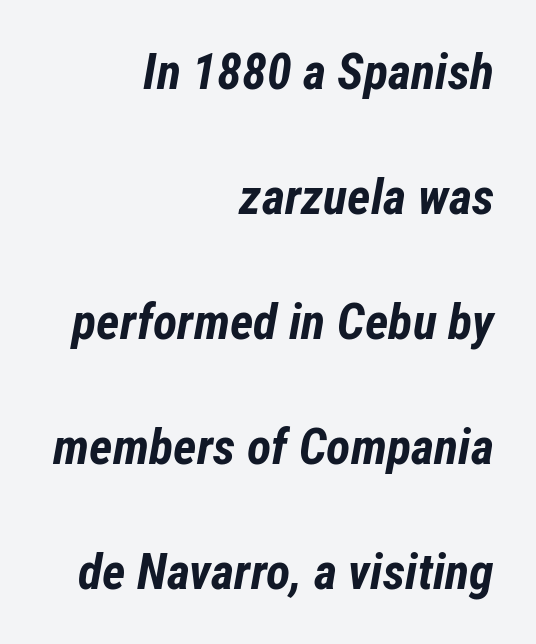
Does the lettering tilt? It does — this is italic. Set as a true bold cut, around the 700 mark. The face used here is rendered with its standard letterfit. Think of a printed novel: that variable character pitch is what you see here.
